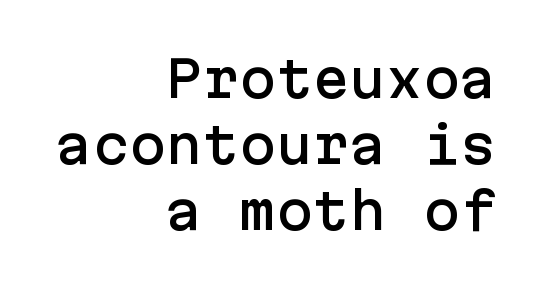
Q: Is the text italic (slanted)? A: No, it is upright.
Q: Is the typeface a serif or a sans-serif typeface? A: Sans-serif.
Q: Is the text underlined? A: No.
Q: How is the paragraph aligned? A: Right-aligned.
Q: Is the spacing between letters normal or unusually wide? A: Normal.
Q: Is the spacing between lines tight, normal or loose? A: Normal.
Q: Width (condensed, normal, or wide)? A: Normal.
Q: Stroke contrast? A: Low.
Q: x-height? A: Medium.
